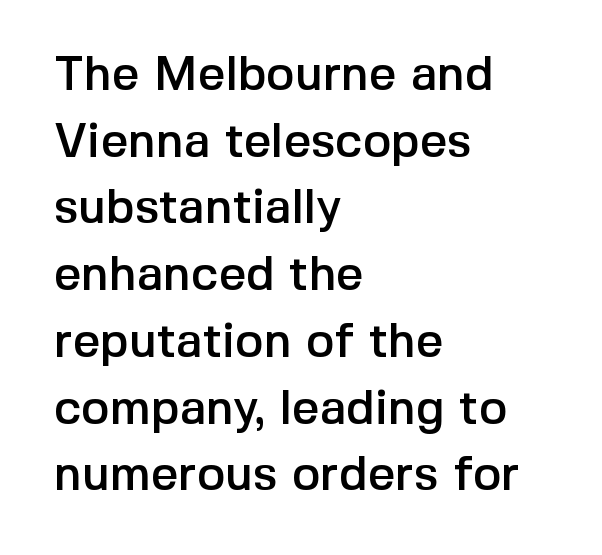
The image shows 48 px sans-serif type, upright; set left-aligned, normal line spacing (1.39x), normal letter spacing, not underlined; a medium x-height.
